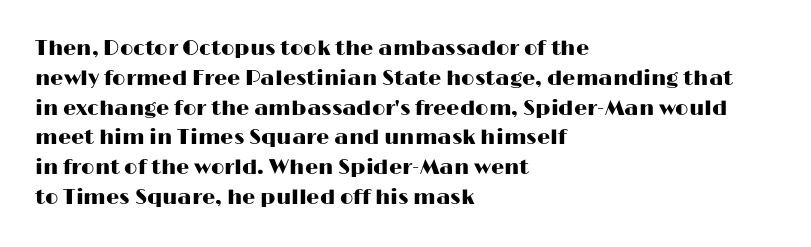
Which margin do the lines hug? The left one — the right edge is uneven. The letters stand upright; this is a roman face. Any mark beneath the type? The region is blank. The space between consecutive lines is moderate. No extra tracking has been applied to these lines.
